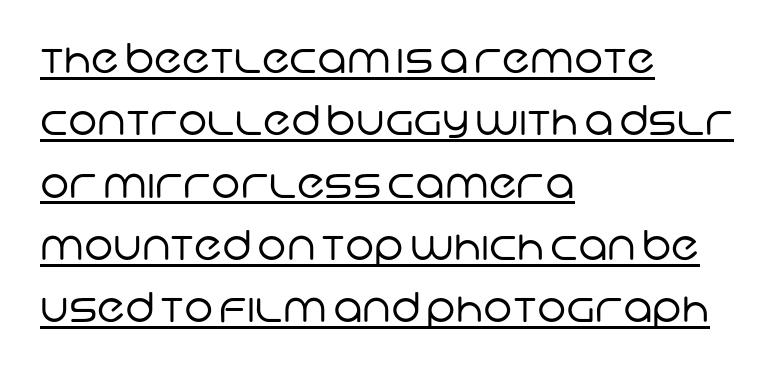
The rendering uses natural spacing where letterforms have individual widths. In terms of leading, this rendering sits right in the middle. Look at the tracking — it's just the regular setting, nothing added. The glyphs in this specimen are sans serif. The strokes carry an ordinary text weight at most.
